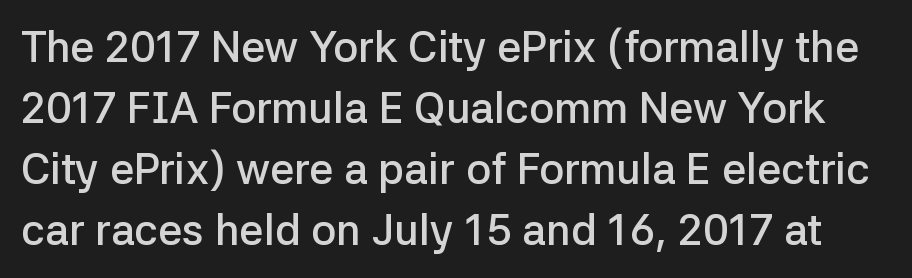
Descenders are the only things crossing below the line. Default kerning and tracking; the words read as compact shapes. The glyphs in this specimen are sans serif. Characters remain perfectly vertical along every line. Each letter keeps its own natural width here, so spacing adapts to shape. A bit beefed up — I'd call it semibold rather than bold.
